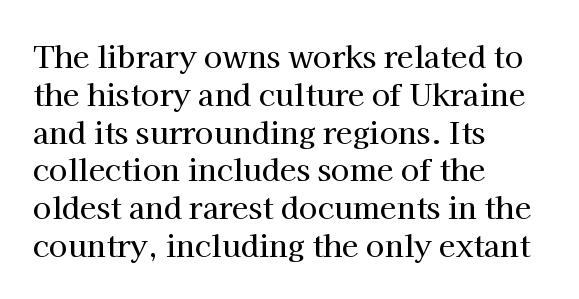
It's the straight-up-and-down kind of type. This rendering leaves character spacing at its baseline value. Does the copy run flush right? No — it runs flush left. The type family on display is of the serif kind. A typesetter would call this proportional, since set widths differ per character.
